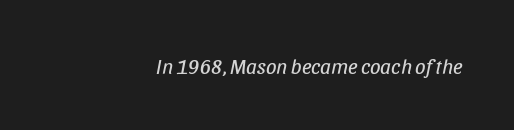
Stroke thickness stays within the range of a standard reading face or lighter. Observe the lean: these are italic letterforms. Teacher's note: observe the even right margin — that is flush-right alignment. The passage shown has conventional tracking throughout. Letters rest on an invisible, unmarked baseline.
